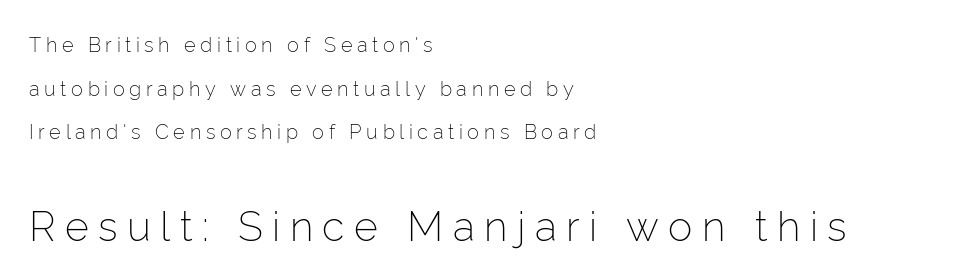
The image shows 41 px light sans-serif type, upright; set left-aligned, loose line spacing (2.18x), unusually wide letter spacing (+0.23 em), not underlined; the second (bottom) block is 2.05x larger; low stroke contrast and a medium x-height.
